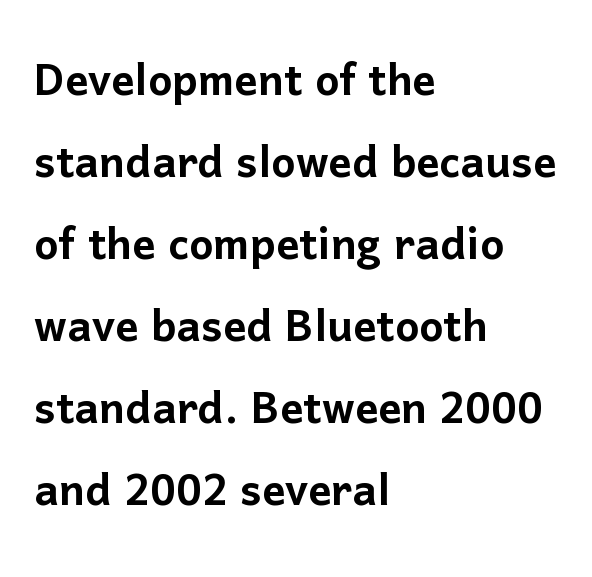
{"serif": "no", "italic": "no", "width": "normal", "stroke_contrast": "low", "x_height": "medium", "monospaced": "no", "underline": "no", "align": "left", "line_spacing": "normal", "line_spacing_ratio": 1.44, "letter_spacing": "normal", "letter_spacing_em": 0.0, "glyph_px": 57}
